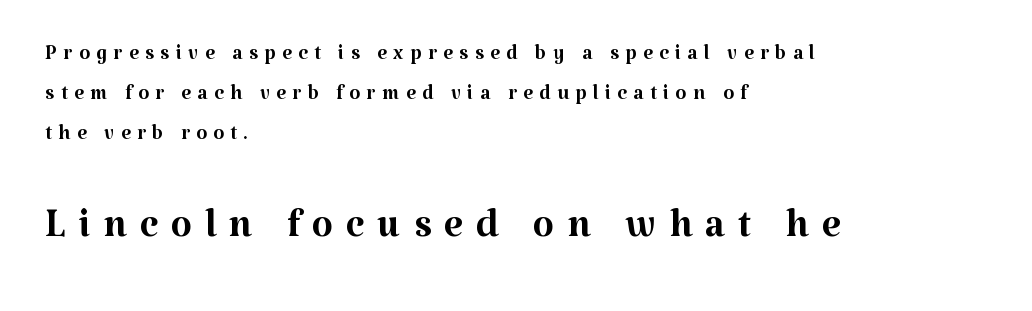
{"serif": "yes", "italic": "no", "bold": "no", "weight": "regular", "width": "normal", "stroke_contrast": "medium", "x_height": "medium", "monospaced": "no", "underline": "no", "align": "left", "line_spacing": "normal", "line_spacing_ratio": 1.43, "letter_spacing": "wide", "letter_spacing_em": 0.23, "larger_block": "second", "size_ratio": 1.96, "glyph_px": 55}
